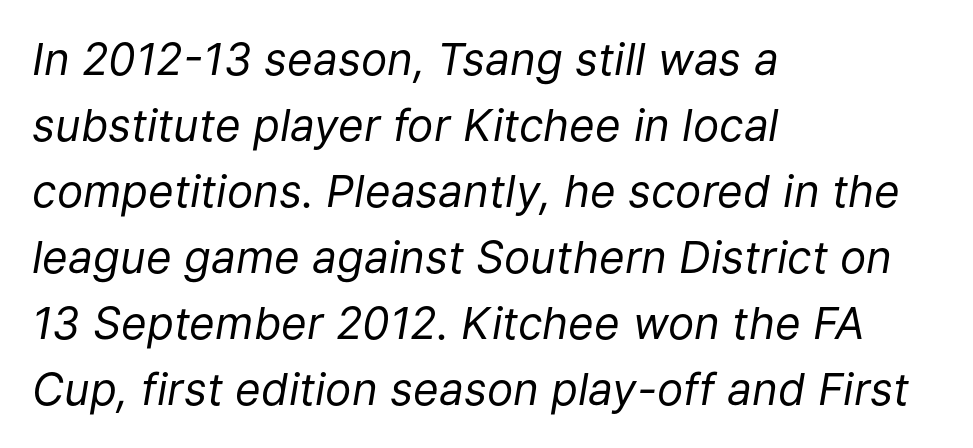
Q: Is the text bold? A: No.
Q: Is the text italic (slanted)? A: Yes, it leans right by about 9 degrees.
Q: Is the text underlined? A: No.
Q: How is the paragraph aligned? A: Left-aligned.
Q: Is the spacing between letters normal or unusually wide? A: Normal.
Q: Is the spacing between lines tight, normal or loose? A: Normal.
Q: Width (condensed, normal, or wide)? A: Normal.
Q: Stroke contrast? A: Low.
Q: x-height? A: Medium.
Q: Monospaced? A: No.
